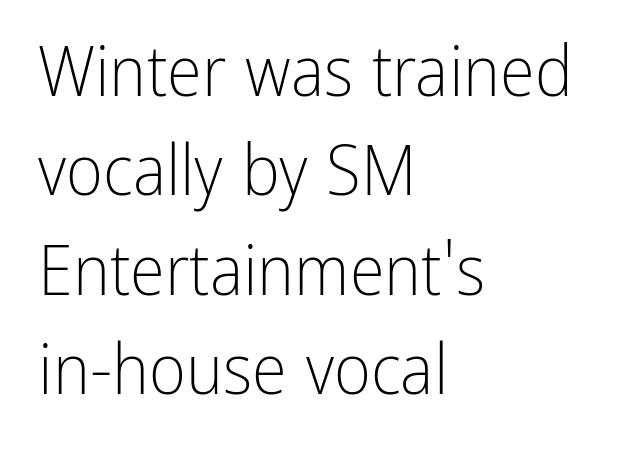
The image shows 71 px light, condensed sans-serif type, upright; set left-aligned, normal line spacing (1.4x), normal letter spacing, not underlined; low stroke contrast and a medium x-height.
